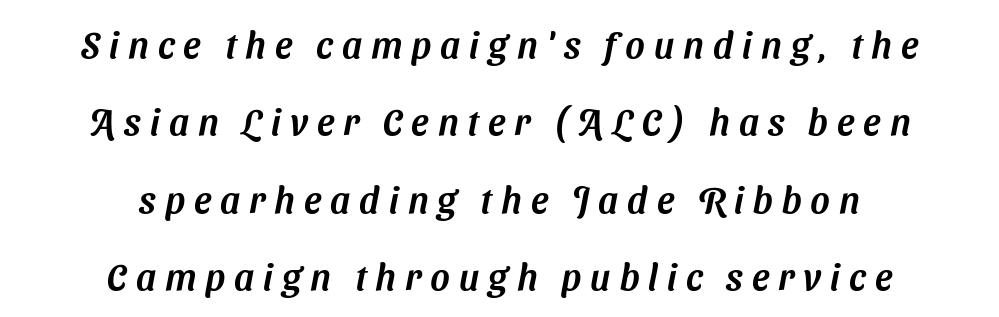
The image shows 37 px sans-serif type; set centered, loose line spacing (2.09x), unusually wide letter spacing (+0.24 em), not underlined; medium stroke contrast and a medium x-height.
